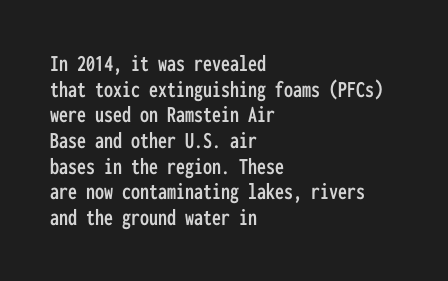
Descenders hang freely into open space. The lines are quadded left. Compared with typical body copy, the letter spacing here is the same. The lettering stays uniformly vertical, giving the passage a roman look. Horizontal bands of white between lines are thin slivers.
